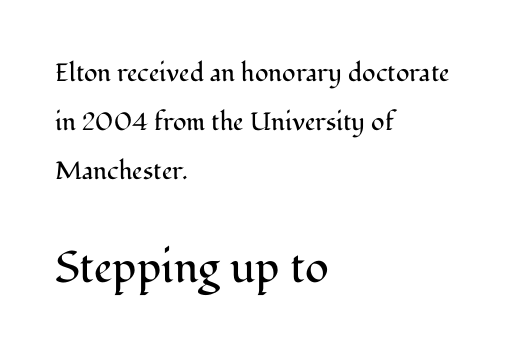
The image shows 44 px regular-weight serif type, upright; set left-aligned, loose line spacing (1.96x), normal letter spacing, not underlined; the second (bottom) block is 1.76x larger; medium stroke contrast and a medium x-height.
